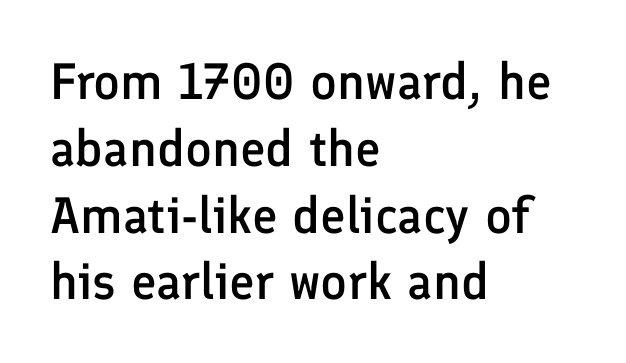
Q: Is the text bold? A: Semi-bold.
Q: Is the text italic (slanted)? A: No, it is upright.
Q: Is the typeface a serif or a sans-serif typeface? A: Sans-serif.
Q: Is the text underlined? A: No.
Q: How is the paragraph aligned? A: Left-aligned.
Q: Is the spacing between letters normal or unusually wide? A: Normal.
Q: Is the spacing between lines tight, normal or loose? A: Normal.
Q: Width (condensed, normal, or wide)? A: Normal.
Q: Stroke contrast? A: Low.
Q: x-height? A: Medium.
Q: Monospaced? A: No.
